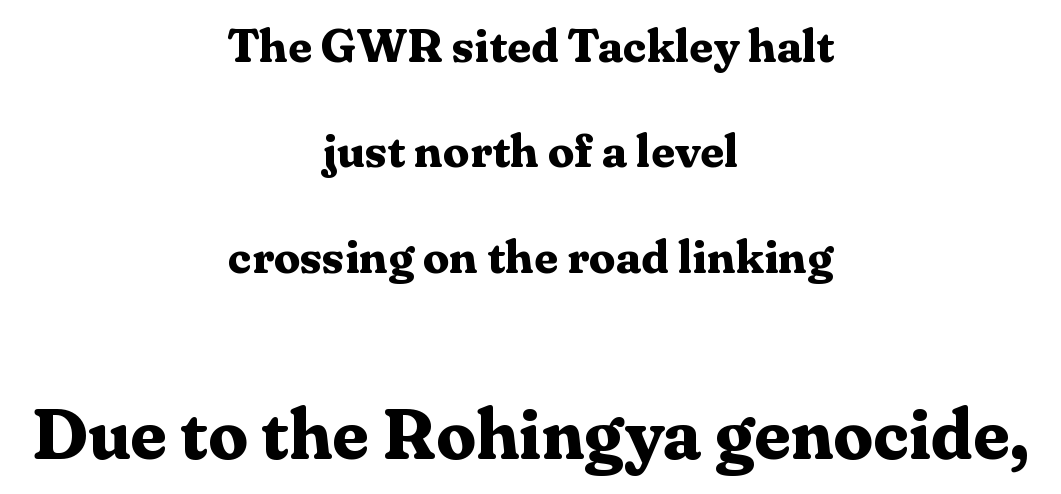
The image shows 71 px bold serif type, upright; set centered, loose line spacing (2.24x), normal letter spacing, not underlined; the second (bottom) block is 1.51x larger; medium stroke contrast and a medium x-height.
